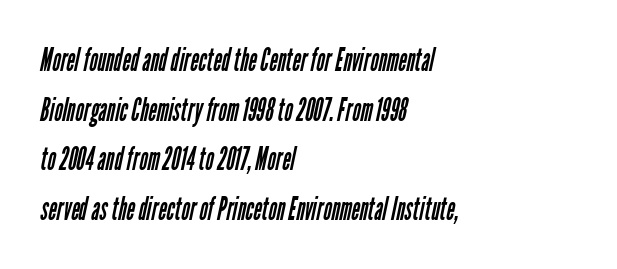
Just letters on the line, the space beneath them empty. Weight class: somewhere from thin through regular. This rendering employs a face without finishing strokes, i.e., a sans-serif. Alignment: flush left. The lines sit at an ordinary, default distance from one another. You could not count columns in this text — the font is proportionally spaced.
